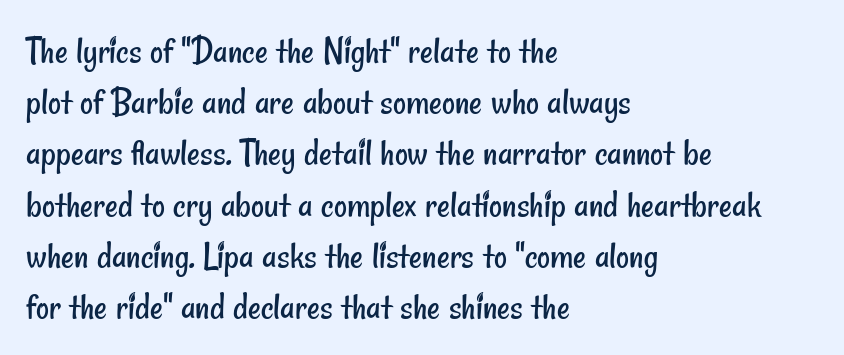
The image shows 40 px regular-weight, condensed sans-serif type; set left-aligned, normal line spacing (1.28x), normal letter spacing, not underlined; low stroke contrast and a small x-height.
